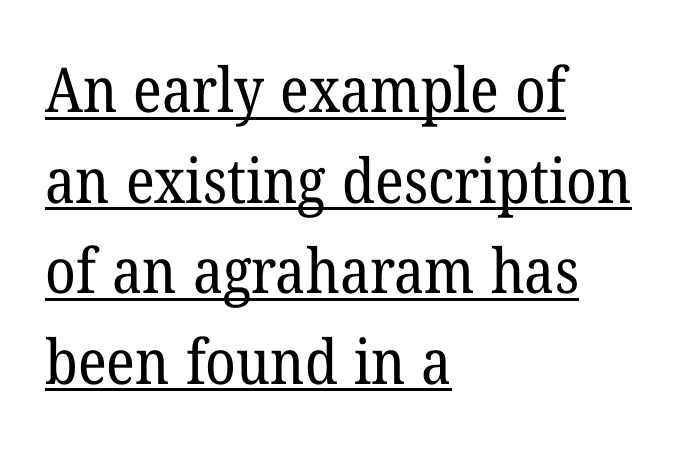
A typesetter would call this leading conventional body-copy spacing. The passage is arranged the way most books set body copy — flush left. The typeface chosen for these lines features serifs. Short note: letters normally spaced. Note the varied advance widths — an 'i' is clearly narrower than an 'm'. The typesetter has applied underlining to the passage shown.
